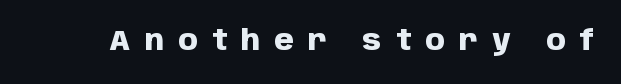
The space directly below the letters is spotless. Observe the absence of serifs on each vertical stroke in this sample. You could not count columns in this text — the font is proportionally spaced. Honestly, the letter spacing is so wide it's the main thing you notice.
